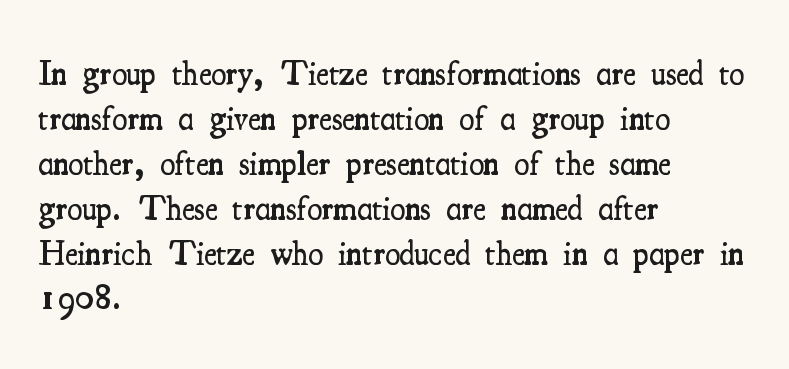
The image shows 34 px semibold, condensed serif type, upright; set left-aligned, normal line spacing (1.32x), normal letter spacing, not underlined; medium stroke contrast and a small x-height.
